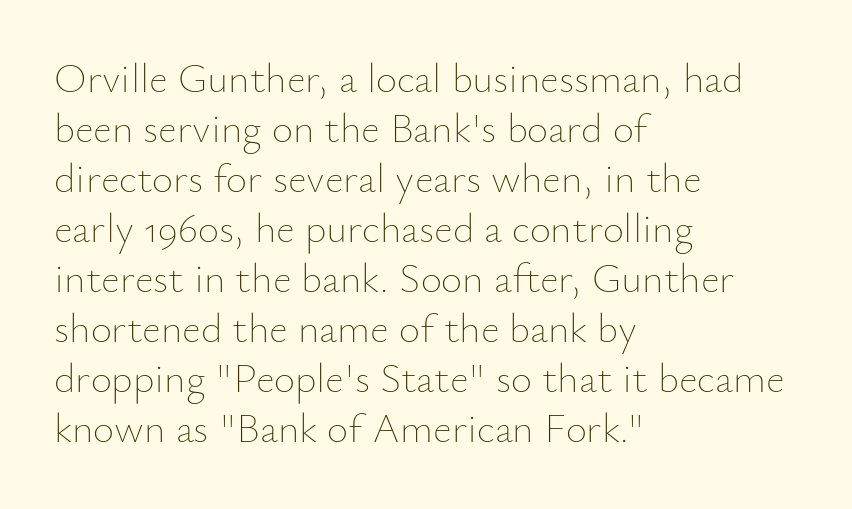
{"italic": "no", "bold": "no", "weight": "thin", "width": "normal", "stroke_contrast": "low", "x_height": "small", "monospaced": "no", "underline": "no", "align": "left", "line_spacing_ratio": 1.22, "letter_spacing": "normal", "letter_spacing_em": 0.0, "glyph_px": 41}
